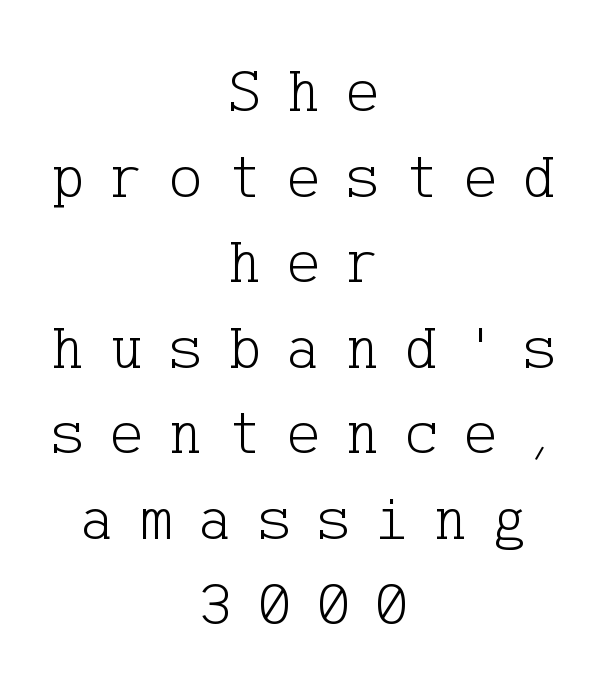
The foot of each line stays bare and open. The cut favours lightness, reaching ordinary text weight at its darkest. If you measured baseline to baseline, you'd find a middling distance. Honestly, the letter spacing is so wide it's the main thing you notice. Both edges are ragged and mirror each other, which tells us the setting is centered.
